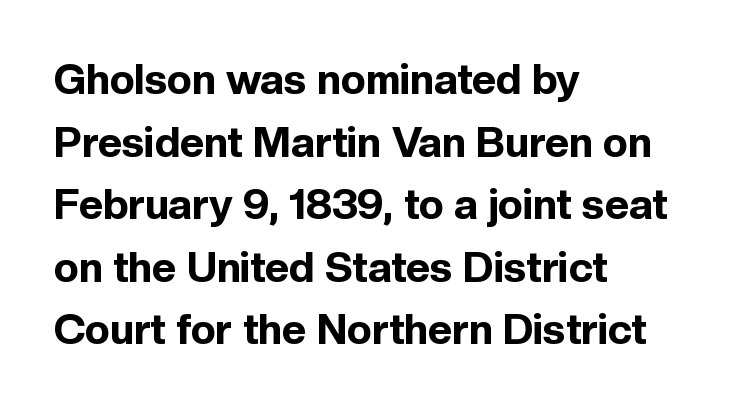
The image shows 42 px bold sans-serif type, upright; set left-aligned, normal line spacing (1.49x), normal letter spacing, not underlined; a medium x-height.
